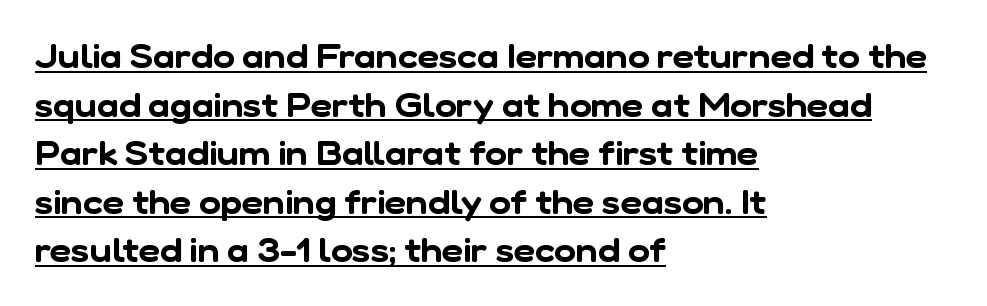
The image shows 33 px sans-serif type; set left-aligned, normal line spacing (1.47x), normal letter spacing, underlined; low stroke contrast and a medium x-height.
